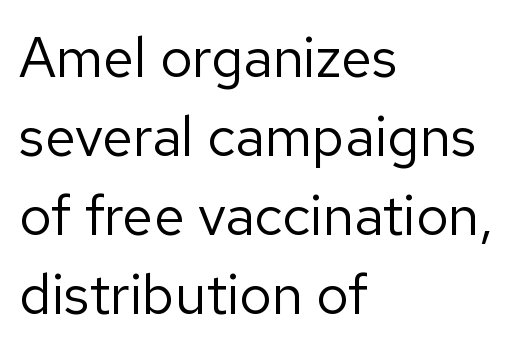
Q: Is the text bold? A: No.
Q: Is the text italic (slanted)? A: No, it is upright.
Q: Is the typeface a serif or a sans-serif typeface? A: Sans-serif.
Q: Is the text underlined? A: No.
Q: How is the paragraph aligned? A: Left-aligned.
Q: Is the spacing between letters normal or unusually wide? A: Normal.
Q: Is the spacing between lines tight, normal or loose? A: Normal.
Q: Width (condensed, normal, or wide)? A: Normal.
Q: Stroke contrast? A: Low.
Q: x-height? A: Medium.
Q: Monospaced? A: No.
